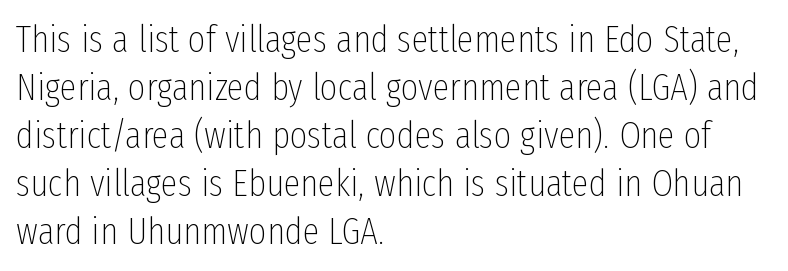
Q: Is the text bold? A: No.
Q: Is the text italic (slanted)? A: No, it is upright.
Q: Is the typeface a serif or a sans-serif typeface? A: Sans-serif.
Q: Is the text underlined? A: No.
Q: How is the paragraph aligned? A: Left-aligned.
Q: Is the spacing between letters normal or unusually wide? A: Normal.
Q: Is the spacing between lines tight, normal or loose? A: Normal.
Q: Width (condensed, normal, or wide)? A: Condensed.
Q: Stroke contrast? A: Low.
Q: x-height? A: Medium.
Q: Monospaced? A: No.
